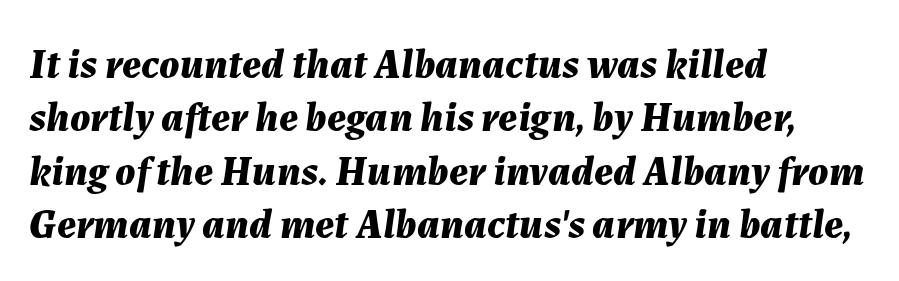
Q: Is the text bold? A: Yes.
Q: Is the text italic (slanted)? A: Yes, it leans right by about 7 degrees.
Q: Is the text underlined? A: No.
Q: How is the paragraph aligned? A: Left-aligned.
Q: Is the spacing between letters normal or unusually wide? A: Normal.
Q: Is the spacing between lines tight, normal or loose? A: Normal.
Q: Width (condensed, normal, or wide)? A: Normal.
Q: Stroke contrast? A: Medium.
Q: x-height? A: Medium.
Q: Monospaced? A: No.
